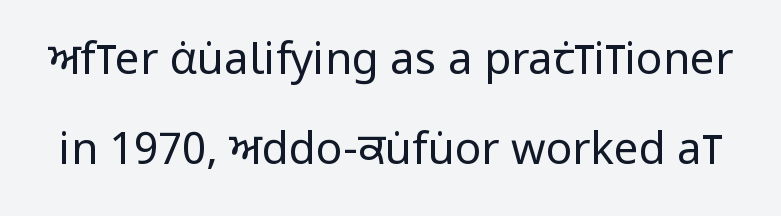
The image shows 44 px regular-weight, condensed sans-serif type, upright; set loose line spacing (2.05x), normal letter spacing, not underlined; low stroke contrast and a large x-height.
